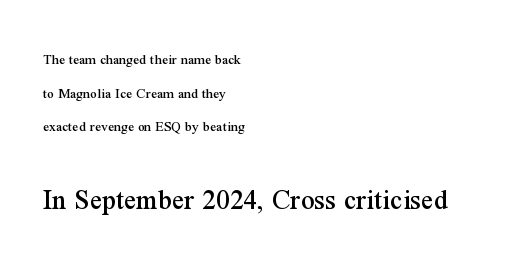
The image shows 30 px serif type, upright; set left-aligned, loose line spacing (2.24x), normal letter spacing, not underlined; the second (bottom) block is 2.0x larger; medium stroke contrast and a medium x-height.
